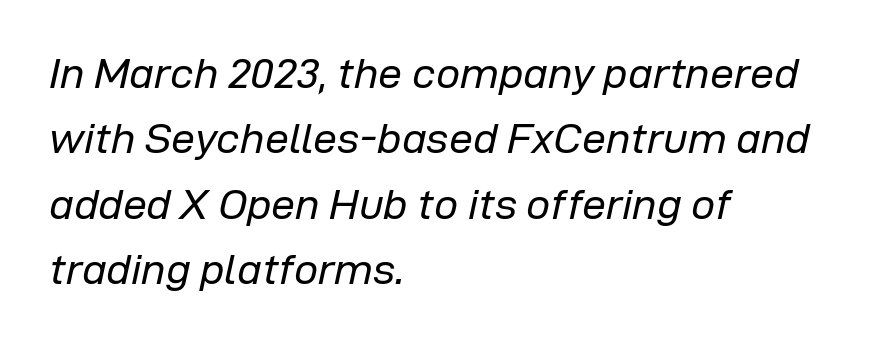
{"italic": "yes", "lean": "right", "slant_degrees": 12, "bold": "no", "weight": "regular", "width": "normal", "stroke_contrast": "low", "x_height": "medium", "monospaced": "no", "underline": "no", "align": "left", "line_spacing": "normal", "line_spacing_ratio": 1.52, "letter_spacing": "normal", "letter_spacing_em": 0.0, "glyph_px": 43}
